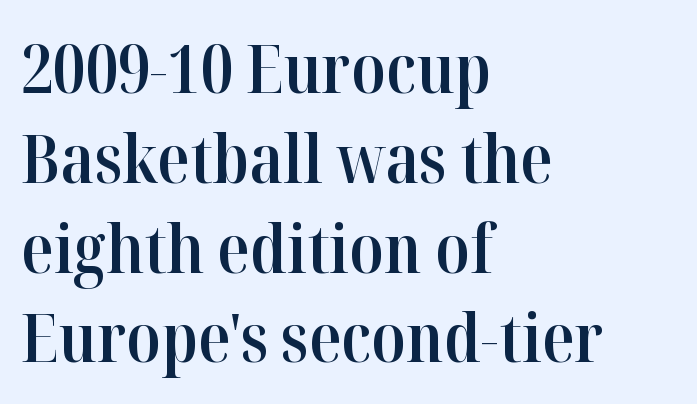
{"serif": "yes", "italic": "no", "bold": "semi", "weight": "semibold", "width": "normal", "stroke_contrast": "high", "x_height": "medium", "monospaced": "no", "underline": "no", "align": "left", "line_spacing": "normal", "line_spacing_ratio": 1.34, "letter_spacing": "normal", "letter_spacing_em": 0.0, "glyph_px": 67}
